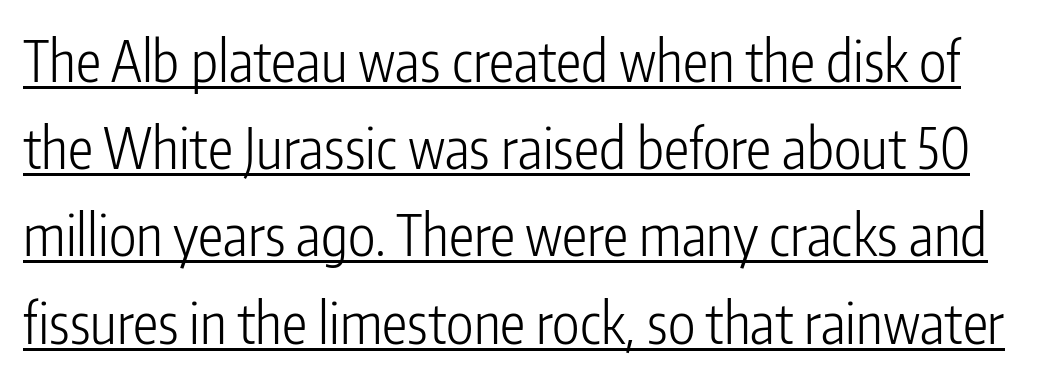
The image shows 57 px light, condensed sans-serif type, upright; set normal line spacing (1.53x), normal letter spacing, underlined; low stroke contrast and a medium x-height.
